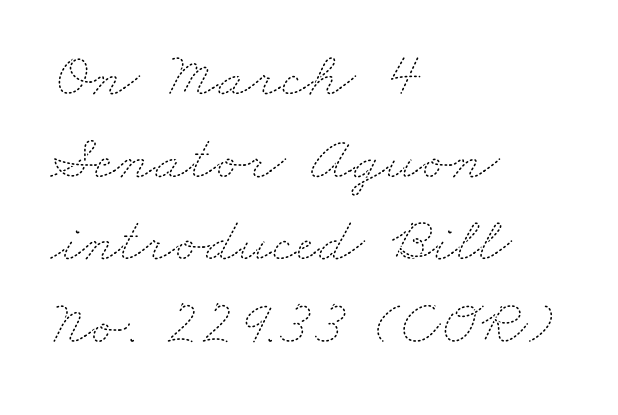
{"bold": "no", "weight": "thin", "width": "wide", "stroke_contrast": "medium", "x_height": "small", "monospaced": "no", "underline": "no", "align": "left", "line_spacing": "normal", "line_spacing_ratio": 1.29, "letter_spacing": "normal", "letter_spacing_em": 0.0, "glyph_px": 64}
